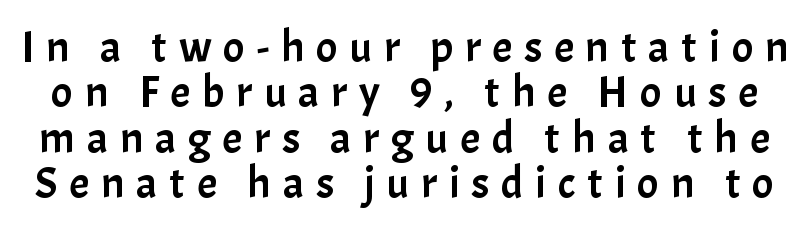
{"serif": "no", "italic": "no", "width": "normal", "stroke_contrast": "low", "x_height": "medium", "monospaced": "no", "underline": "no", "line_spacing": "tight", "line_spacing_ratio": 1.01, "letter_spacing": "wide", "letter_spacing_em": 0.26, "glyph_px": 45}
